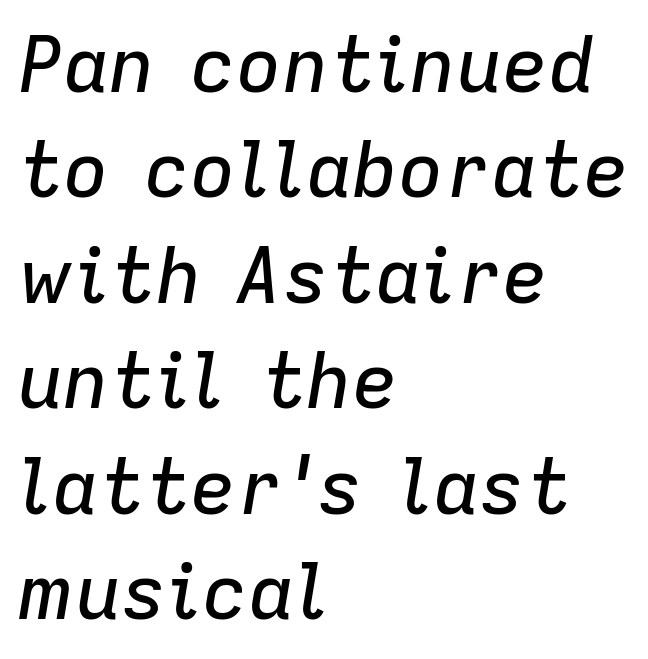
Q: Is the text italic (slanted)? A: Yes, it leans right by about 9 degrees.
Q: Is the text underlined? A: No.
Q: How is the paragraph aligned? A: Left-aligned.
Q: Is the spacing between letters normal or unusually wide? A: Normal.
Q: Is the spacing between lines tight, normal or loose? A: Normal.
Q: Width (condensed, normal, or wide)? A: Normal.
Q: Stroke contrast? A: Low.
Q: x-height? A: Medium.
Q: Monospaced? A: No.
